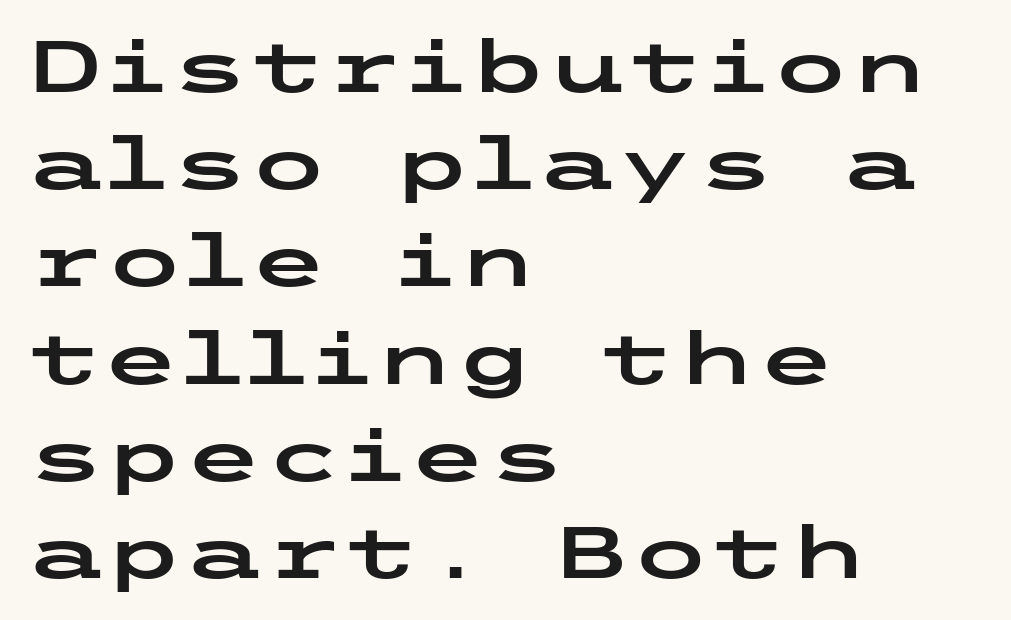
Caption: standard tracking, unaltered. Posture: vertical. Line starts are locked; line ends wander. Plain, unruled lines of type.
